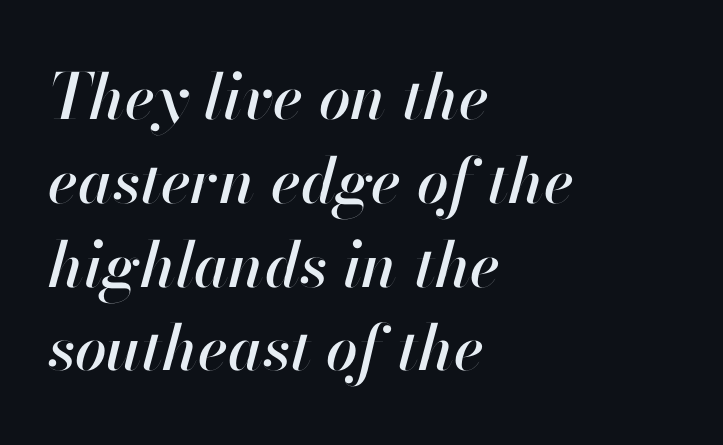
{"italic": "yes", "lean": "right", "slant_degrees": 13, "width": "normal", "stroke_contrast": "high", "x_height": "small", "monospaced": "no", "underline": "no", "align": "left", "line_spacing": "normal", "line_spacing_ratio": 1.33, "letter_spacing": "normal", "letter_spacing_em": 0.0, "glyph_px": 63}
